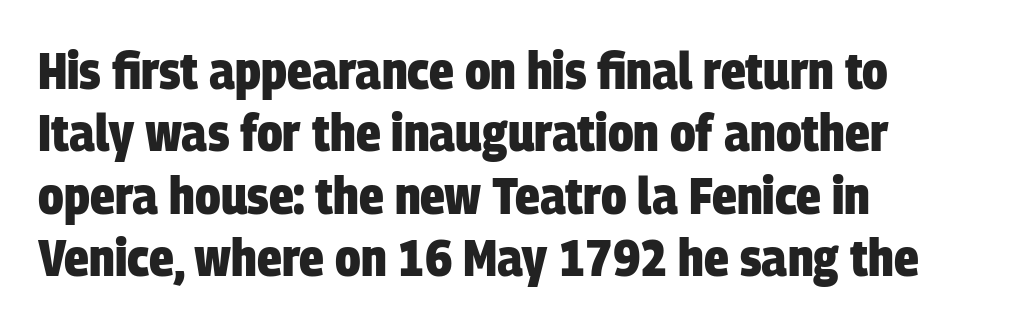
{"serif": "no", "bold": "yes", "weight": "heavy", "width": "condensed", "stroke_contrast": "low", "x_height": "large", "monospaced": "no", "underline": "no", "align": "left", "line_spacing_ratio": 1.2, "letter_spacing": "normal", "letter_spacing_em": 0.0, "glyph_px": 52}
